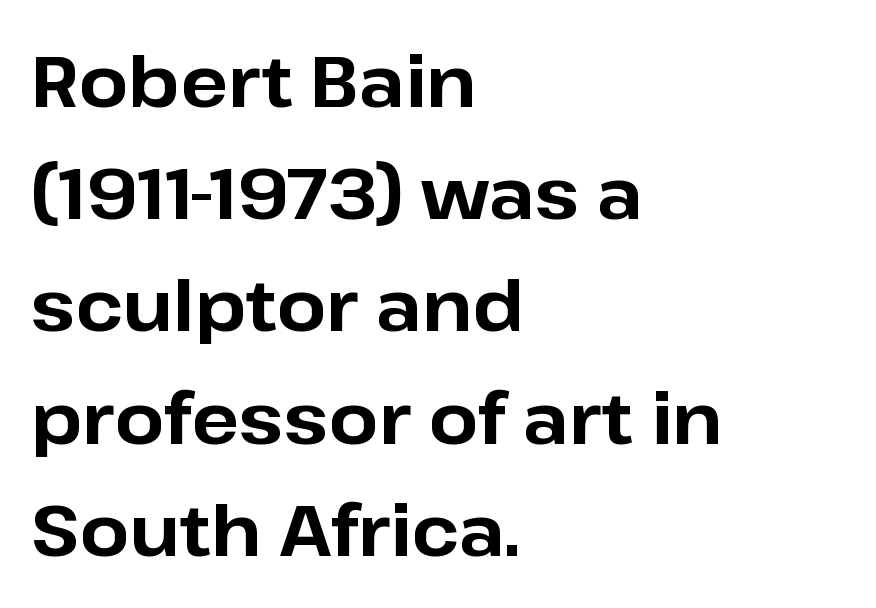
These words are printed bold, with thick strokes throughout. Casual observation: everything's shoved over to the left. This block has exactly the height ordinary leading produces. Tracking here is standard; glyphs follow each other at the usual distance. These lines are rendered in a variable-pitch font. Anything drawn beneath the words? Only blank space.
